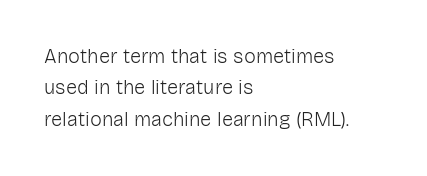
Q: Is the text bold? A: No.
Q: Is the text italic (slanted)? A: No, it is upright.
Q: Is the text underlined? A: No.
Q: How is the paragraph aligned? A: Left-aligned.
Q: Is the spacing between letters normal or unusually wide? A: Normal.
Q: Is the spacing between lines tight, normal or loose? A: Normal.
